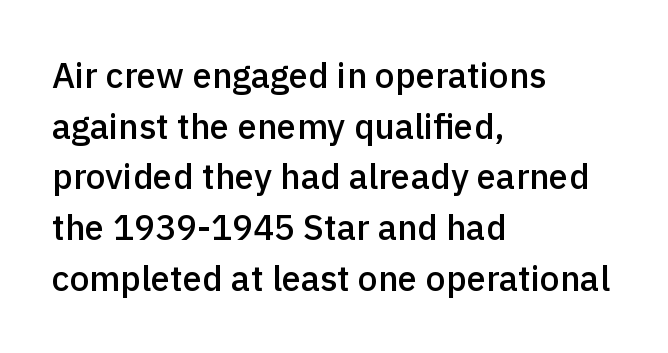
The image shows 35 px semibold sans-serif type, upright; set left-aligned, normal line spacing (1.45x), normal letter spacing, not underlined; a medium x-height.
